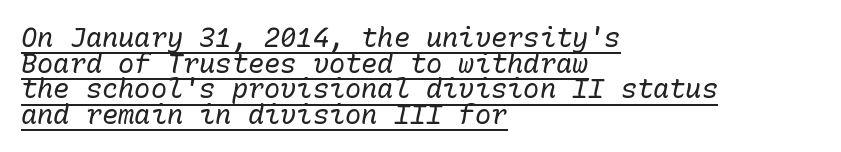
{"italic": "yes", "lean": "right", "slant_degrees": 10, "bold": "no", "underline": "yes", "align": "left", "line_spacing": "tight", "line_spacing_ratio": 0.95, "letter_spacing": "normal", "letter_spacing_em": 0.0, "glyph_px": 27}
